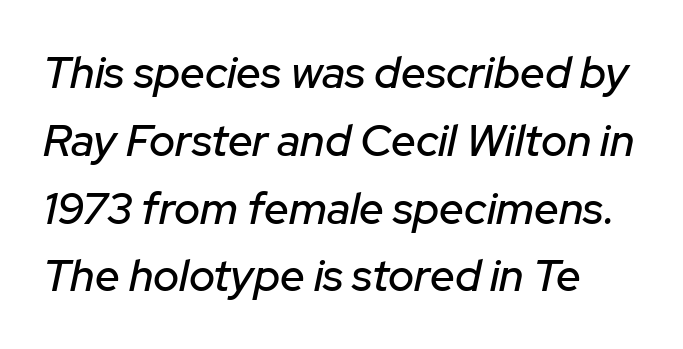
{"italic": "yes", "lean": "right", "slant_degrees": 12, "width": "normal", "stroke_contrast": "low", "x_height": "medium", "monospaced": "no", "underline": "no", "line_spacing": "normal", "line_spacing_ratio": 1.54, "letter_spacing": "normal", "letter_spacing_em": 0.0, "glyph_px": 44}
